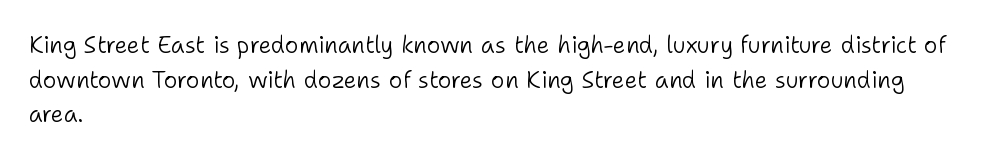
The image shows 23 px text type, upright; set left-aligned, normal line spacing (1.51x), normal letter spacing, not underlined.
